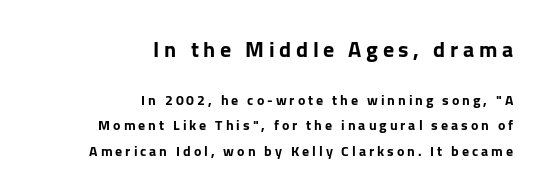
{"italic": "no", "bold": "yes", "underline": "no", "align": "right", "line_spacing_ratio": 1.82, "letter_spacing": "wide", "letter_spacing_em": 0.21, "larger_block": "first", "size_ratio": 1.57, "glyph_px": 22}
